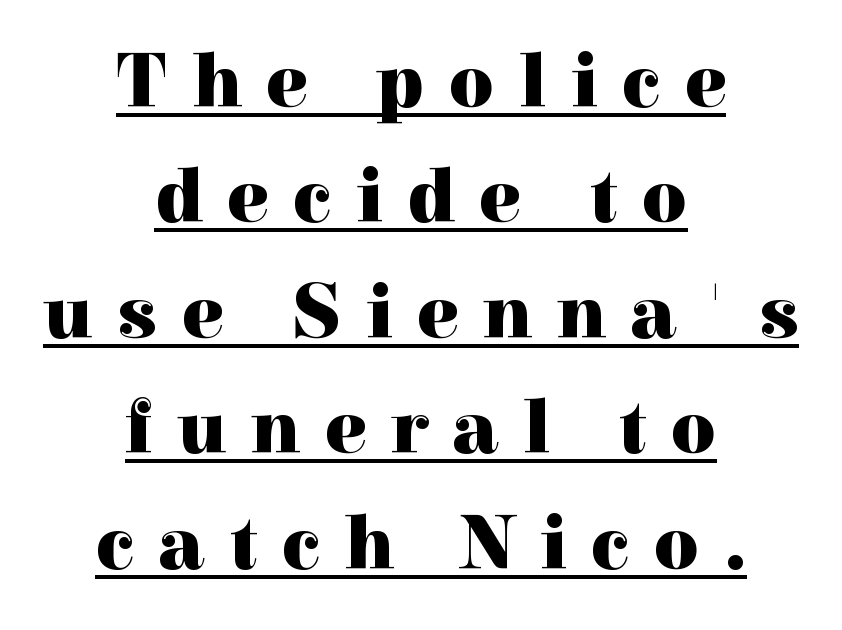
This rendering features underlined lettering. Examine the stroke ends and you'll spot serifs. A typesetter would call this proportional, since set widths differ per character. Each word looks stretched out because of the extra space between its letters. Which margin do the lines hug? Neither — every line sits in the middle.
